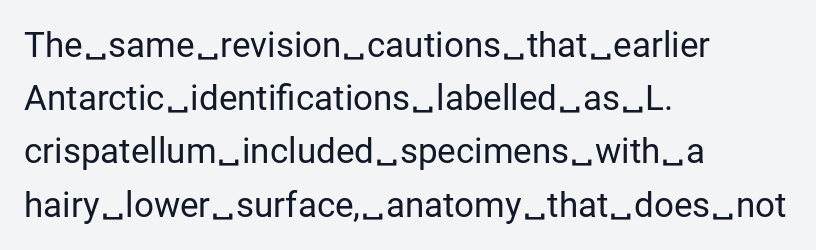
Q: Is the text bold? A: No.
Q: Is the text italic (slanted)? A: No, it is upright.
Q: Is the typeface a serif or a sans-serif typeface? A: Sans-serif.
Q: Is the text underlined? A: No.
Q: How is the paragraph aligned? A: Left-aligned.
Q: Is the spacing between letters normal or unusually wide? A: Normal.
Q: Is the spacing between lines tight, normal or loose? A: Normal.
Q: Width (condensed, normal, or wide)? A: Normal.
Q: Stroke contrast? A: Low.
Q: x-height? A: Medium.
Q: Monospaced? A: No.
